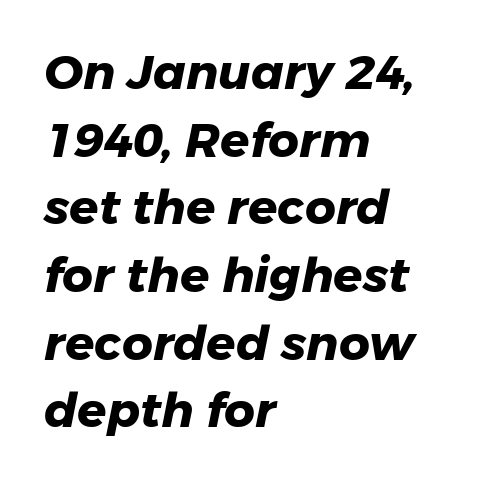
Q: Is the text bold? A: Yes.
Q: Is the typeface a serif or a sans-serif typeface? A: Sans-serif.
Q: Is the text underlined? A: No.
Q: How is the paragraph aligned? A: Left-aligned.
Q: Is the spacing between letters normal or unusually wide? A: Normal.
Q: Is the spacing between lines tight, normal or loose? A: Normal.
Q: Width (condensed, normal, or wide)? A: Normal.
Q: Stroke contrast? A: Low.
Q: x-height? A: Medium.
Q: Monospaced? A: No.
